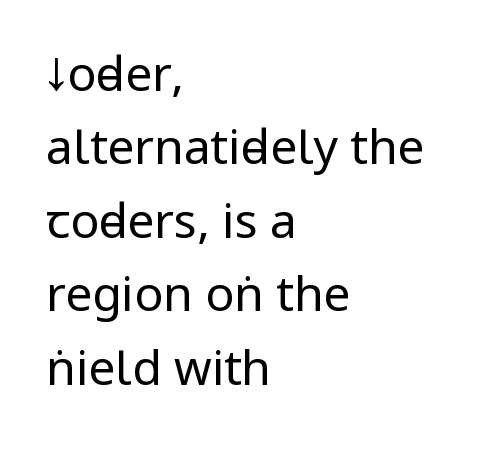
Q: Is the text bold? A: No.
Q: Is the text italic (slanted)? A: No, it is upright.
Q: Is the typeface a serif or a sans-serif typeface? A: Sans-serif.
Q: Is the text underlined? A: No.
Q: How is the paragraph aligned? A: Left-aligned.
Q: Is the spacing between letters normal or unusually wide? A: Normal.
Q: Is the spacing between lines tight, normal or loose? A: Normal.
Q: Width (condensed, normal, or wide)? A: Condensed.
Q: Stroke contrast? A: Low.
